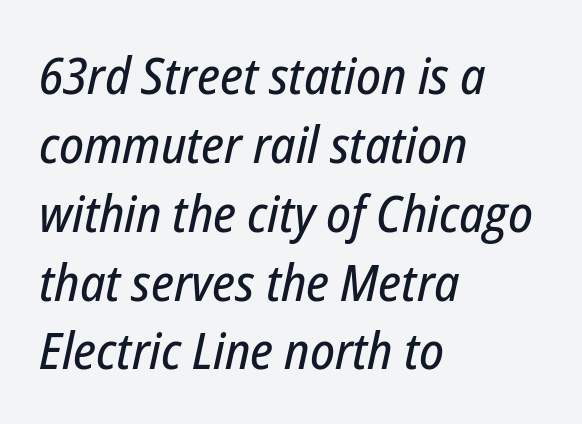
A bare baseline throughout the passage. Nobody touched the tracking dial on this one. Casual observation: everything's shoved over to the left. The letters advance in unequal steps, a hallmark of proportional type.
